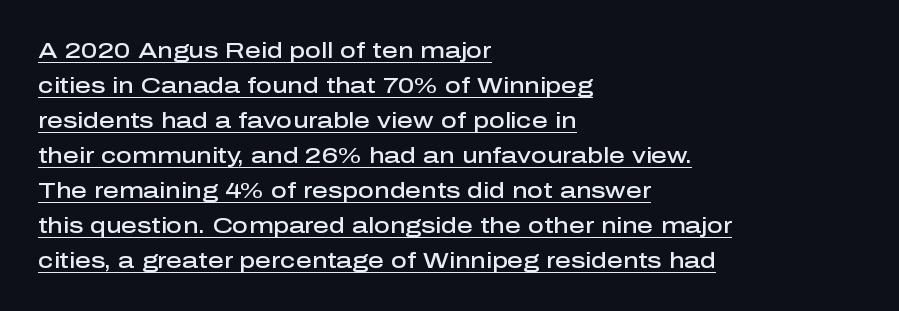
Q: Is the text bold? A: Semi-bold.
Q: Is the text italic (slanted)? A: No, it is upright.
Q: Is the text underlined? A: Yes.
Q: How is the paragraph aligned? A: Left-aligned.
Q: Is the spacing between letters normal or unusually wide? A: Normal.
Q: Is the spacing between lines tight, normal or loose? A: Normal.
